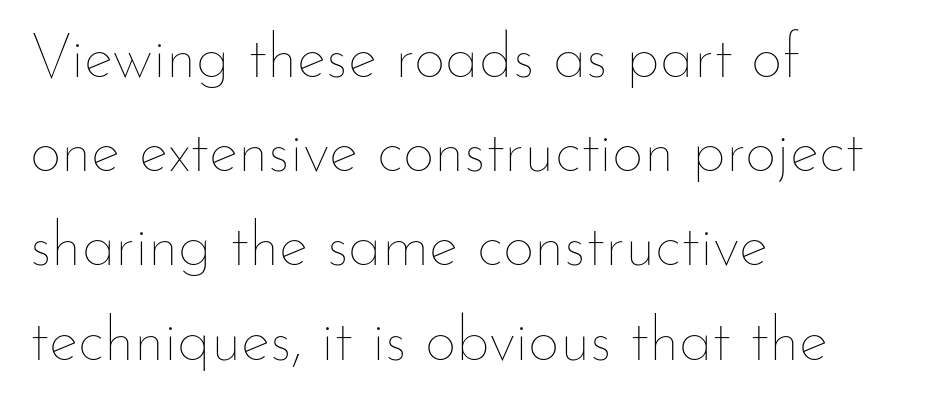
Q: Is the text bold? A: No.
Q: Is the text italic (slanted)? A: No, it is upright.
Q: Is the text underlined? A: No.
Q: How is the paragraph aligned? A: Left-aligned.
Q: Is the spacing between letters normal or unusually wide? A: Normal.
Q: Is the spacing between lines tight, normal or loose? A: Normal.
Q: Width (condensed, normal, or wide)? A: Normal.
Q: Stroke contrast? A: Low.
Q: x-height? A: Small.
Q: Monospaced? A: No.
